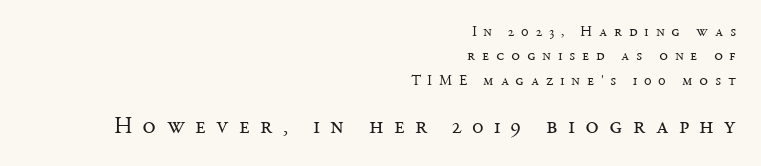
Q: Is the text bold? A: No.
Q: Is the text italic (slanted)? A: No, it is upright.
Q: Is the text underlined? A: No.
Q: How is the paragraph aligned? A: Right-aligned.
Q: Is the spacing between letters normal or unusually wide? A: Unusually wide.
Q: Is the spacing between lines tight, normal or loose? A: Normal.
Q: Which block of text is set in a larger size, the first (top) or the second (bottom)? A: The second (bottom) one.
